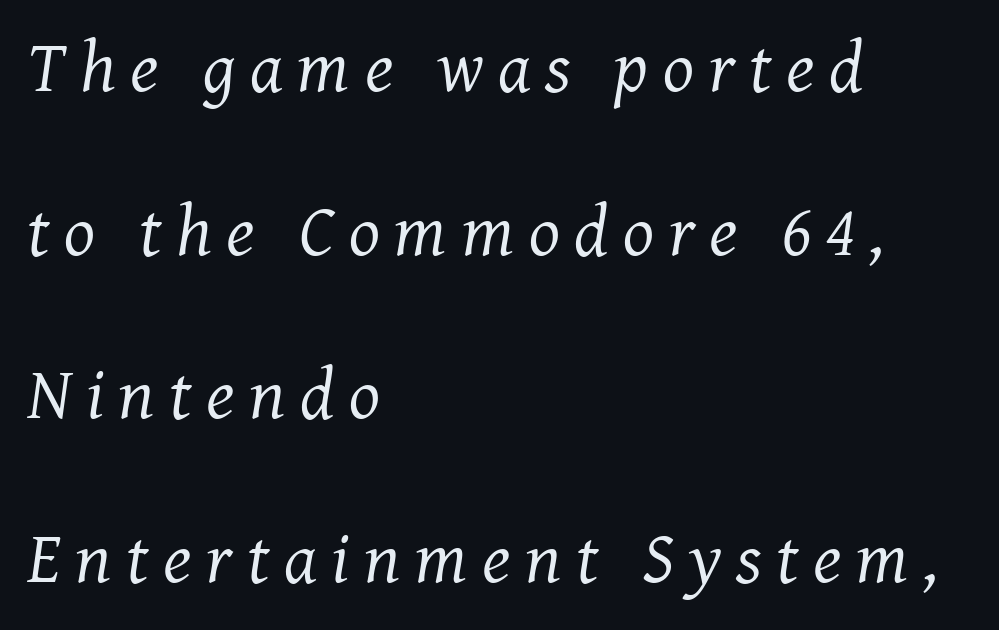
The image shows 73 px regular-weight serif type, italic (leaning right); set left-aligned, loose line spacing (2.24x), unusually wide letter spacing (+0.2 em), not underlined; medium stroke contrast and a medium x-height.
